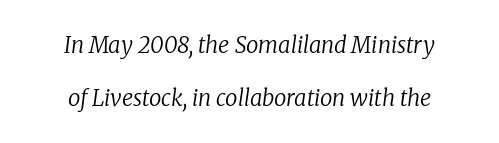
The image shows 22 px text type, italic (leaning right); set centered, loose line spacing (2.39x), normal letter spacing, not underlined.
